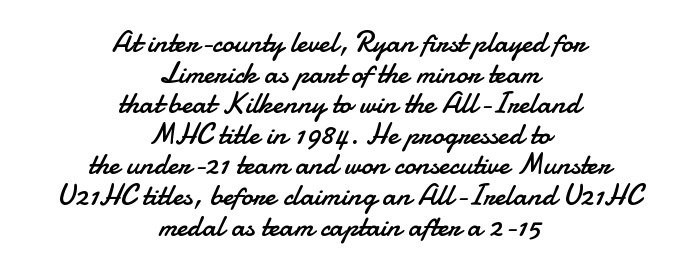
{"serif": "no", "bold": "no", "weight": "regular", "width": "normal", "stroke_contrast": "low", "x_height": "small", "monospaced": "no", "underline": "no", "align": "center", "line_spacing": "tight", "line_spacing_ratio": 1.02, "letter_spacing": "normal", "letter_spacing_em": 0.0, "glyph_px": 30}
